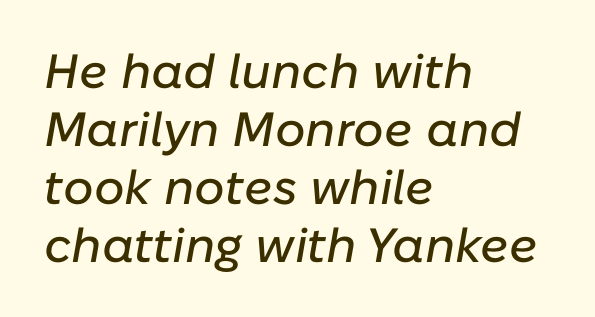
The image shows 48 px text type, italic (leaning right); set left-aligned, line spacing 1.21x, normal letter spacing, not underlined; low stroke contrast and a medium x-height.
